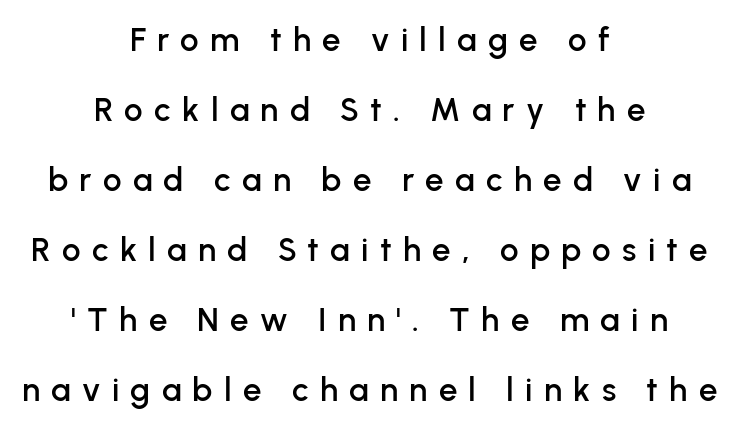
Q: Is the text italic (slanted)? A: No, it is upright.
Q: Is the typeface a serif or a sans-serif typeface? A: Sans-serif.
Q: Is the text underlined? A: No.
Q: How is the paragraph aligned? A: Centered.
Q: Is the spacing between letters normal or unusually wide? A: Unusually wide.
Q: Is the spacing between lines tight, normal or loose? A: Loose.
Q: Width (condensed, normal, or wide)? A: Normal.
Q: Stroke contrast? A: Low.
Q: x-height? A: Medium.
Q: Monospaced? A: No.
